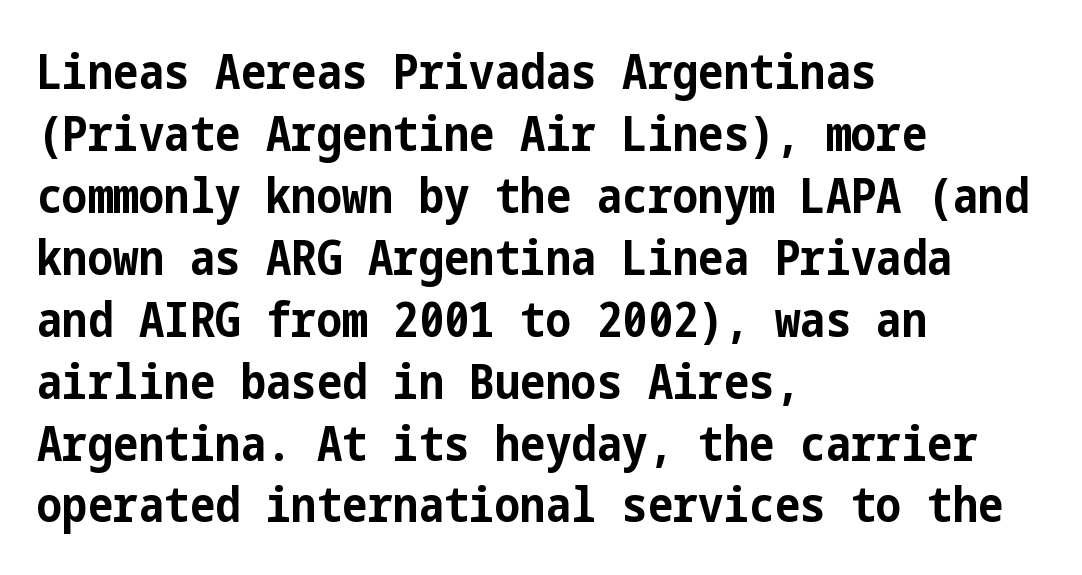
Ascenders rise straight up at ninety degrees. Nothing unusual about the tracking: characters are spaced as the font intends. Heavy, bold letterforms. The text was rendered using a sans face with plain stroke endings.
